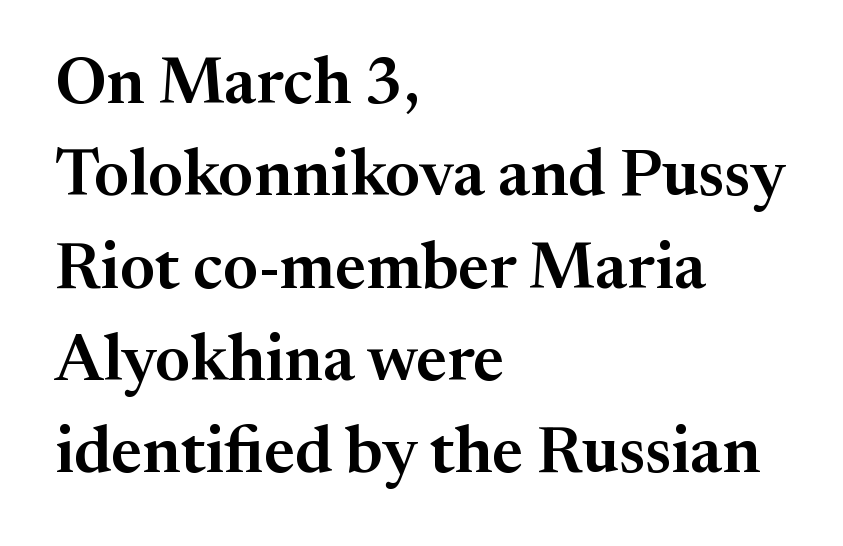
These lines keep a tight, regular rhythm from letter to letter. Note the varied advance widths — an 'i' is clearly narrower than an 'm'. Leading: standard. Descender tails drop into unmarked territory. The compositor pushed each line to the left boundary.
